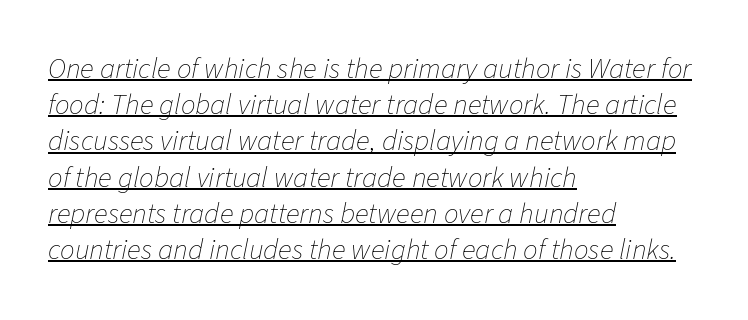
Characters are canted at an angle relative to the baseline's perpendicular. Is there much room between lines? A standard amount, neither cramped nor airy. Characters follow at the spacing the type designer built in. Heft: none added — not bold. The string is rendered with underlining switched on.
